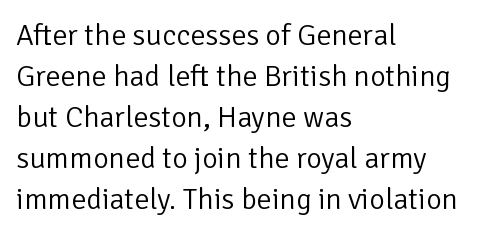
The image shows 30 px light sans-serif type, upright; set left-aligned, normal line spacing (1.37x), normal letter spacing, not underlined; low stroke contrast and a medium x-height.
